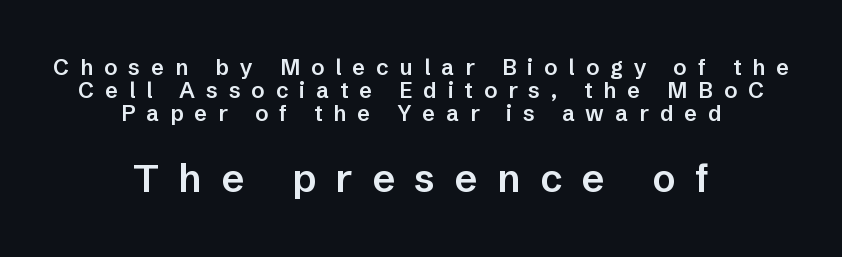
This sample uses expanded letter spacing, leaving extra air between glyphs. The area under the type is left untouched. Characters remain perfectly vertical along every line. Weight: semibold (demi).
